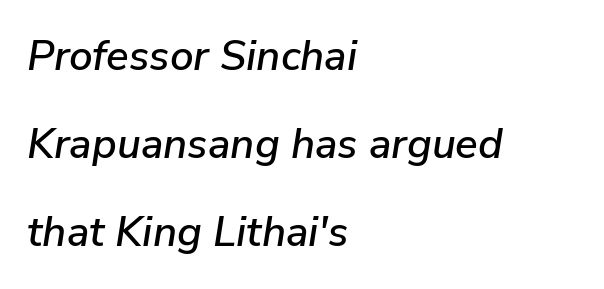
A clean baseline with only descenders dipping below it. When letters slant like this, we call the style italic. Looks like regular typesetting: each glyph gets only the width it needs. Tracking here is standard; glyphs follow each other at the usual distance.
